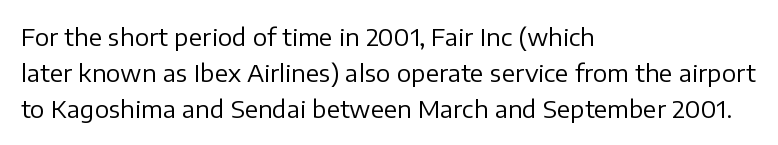
Q: Is the text bold? A: No.
Q: Is the text italic (slanted)? A: No, it is upright.
Q: Is the text underlined? A: No.
Q: How is the paragraph aligned? A: Left-aligned.
Q: Is the spacing between letters normal or unusually wide? A: Normal.
Q: Is the spacing between lines tight, normal or loose? A: Normal.
